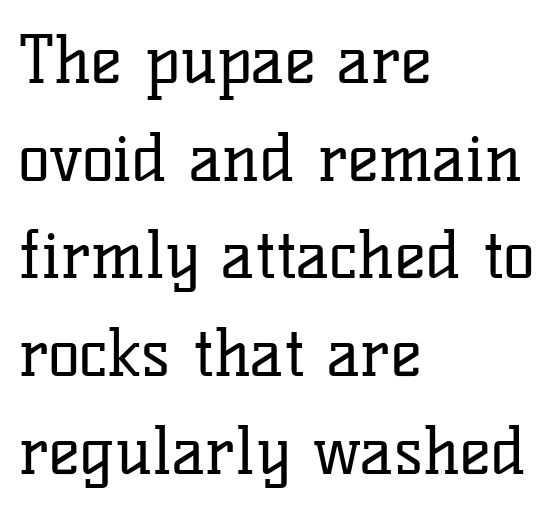
Q: Is the text bold? A: No.
Q: Is the text italic (slanted)? A: No, it is upright.
Q: Is the typeface a serif or a sans-serif typeface? A: Serif.
Q: Is the text underlined? A: No.
Q: How is the paragraph aligned? A: Left-aligned.
Q: Is the spacing between letters normal or unusually wide? A: Normal.
Q: Is the spacing between lines tight, normal or loose? A: Normal.
Q: Width (condensed, normal, or wide)? A: Normal.
Q: Stroke contrast? A: Low.
Q: x-height? A: Medium.
Q: Monospaced? A: No.
